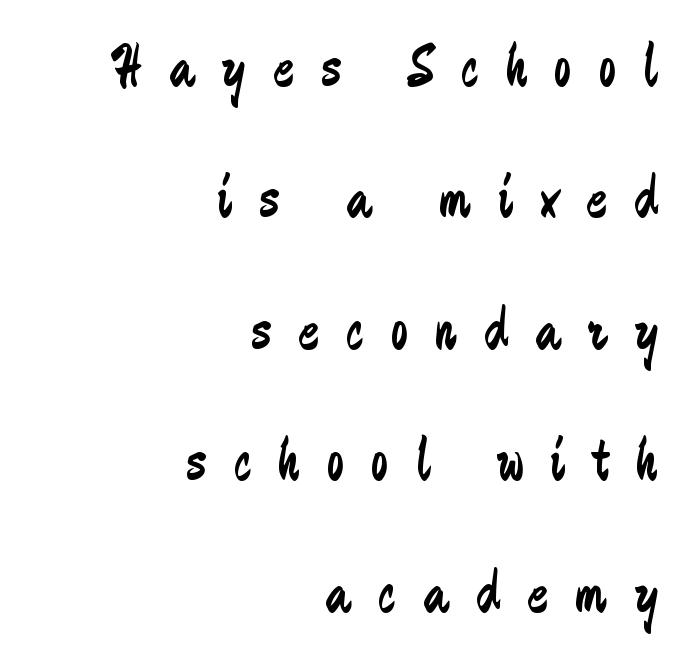
{"serif": "no", "bold": "no", "weight": "regular", "width": "condensed", "stroke_contrast": "low", "x_height": "small", "monospaced": "no", "underline": "no", "align": "right", "line_spacing": "loose", "line_spacing_ratio": 2.12, "letter_spacing": "wide", "letter_spacing_em": 0.44, "glyph_px": 62}
